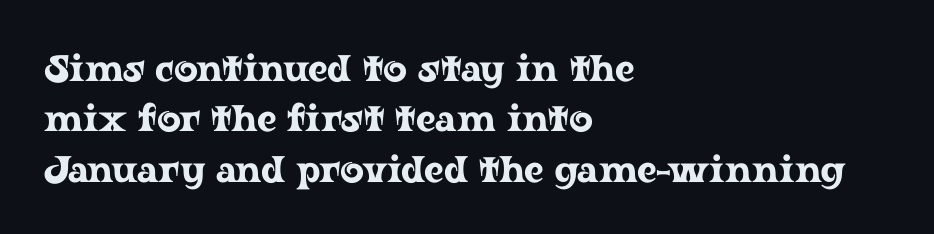
The image shows 37 px wide serif type, upright; set left-aligned, normal line spacing (1.36x), normal letter spacing, not underlined; low stroke contrast and a medium x-height.
